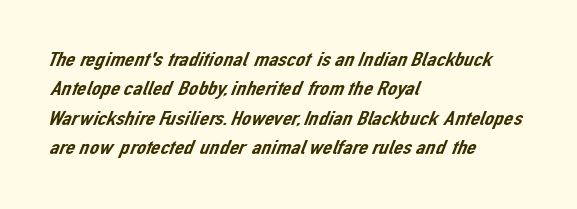
Check under the words: just untouched page. In terms of leading, this rendering sits right in the middle. The text block is weighted toward the left margin, trailing off unevenly rightward. Short note: letters normally spaced.
